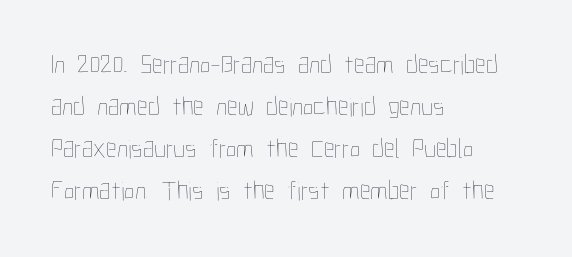
{"italic": "no", "bold": "no", "underline": "no", "align": "left", "line_spacing": "normal", "line_spacing_ratio": 1.56, "letter_spacing": "normal", "letter_spacing_em": 0.0, "glyph_px": 27}
